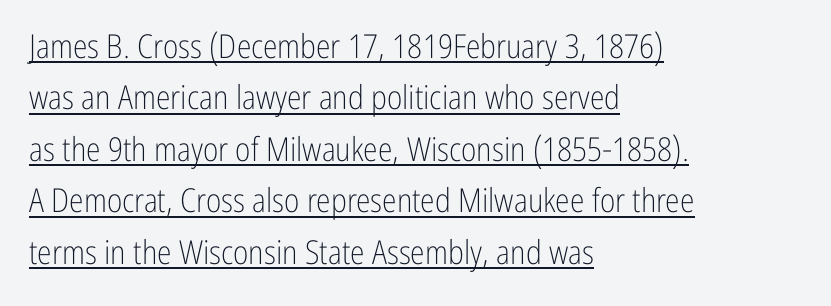
{"serif": "no", "italic": "no", "bold": "no", "weight": "light", "width": "condensed", "stroke_contrast": "low", "x_height": "medium", "monospaced": "no", "underline": "yes", "align": "left", "line_spacing": "normal", "line_spacing_ratio": 1.56, "letter_spacing": "normal", "letter_spacing_em": 0.0, "glyph_px": 33}
